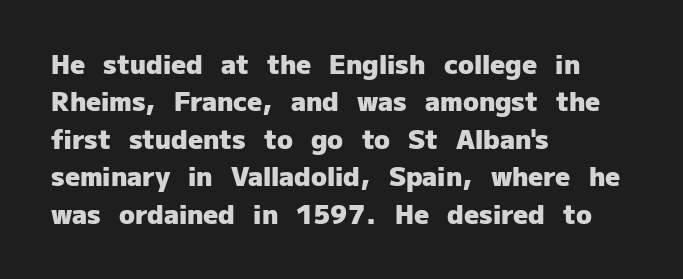
The image shows 26 px bold type, upright; set left-aligned, normal line spacing (1.44x), normal letter spacing, not underlined.
